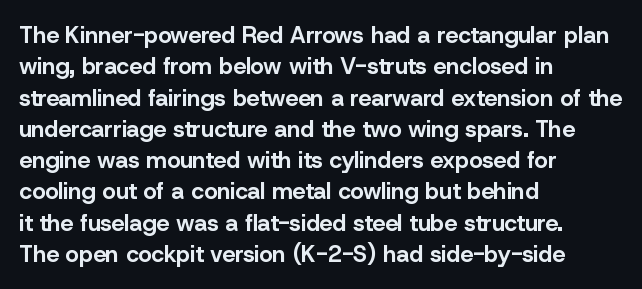
Q: Is the text bold? A: Yes.
Q: Is the text italic (slanted)? A: No, it is upright.
Q: Is the text underlined? A: No.
Q: How is the paragraph aligned? A: Left-aligned.
Q: Is the spacing between letters normal or unusually wide? A: Normal.
Q: Is the spacing between lines tight, normal or loose? A: Normal.
